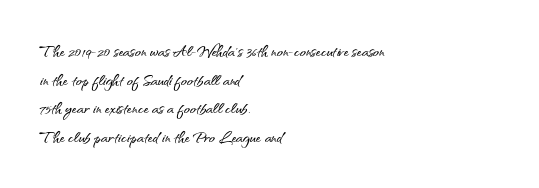
{"underline": "no", "align": "left", "line_spacing": "normal", "line_spacing_ratio": 1.43, "letter_spacing": "normal", "letter_spacing_em": 0.0, "glyph_px": 20}
